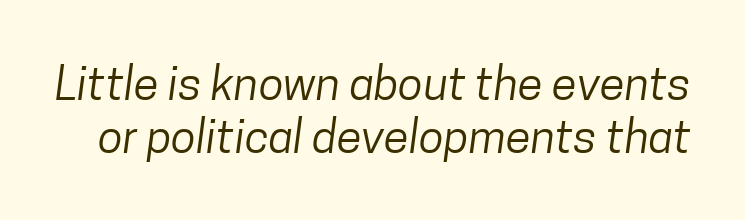
Unlike a traditional serif, this face leaves its strokes unadorned. Proportional: the letters do not fall into vertical columns. This rendering features lettering with no underline. Is the stroke heavy? The answer is a plain regular-or-lighter.
